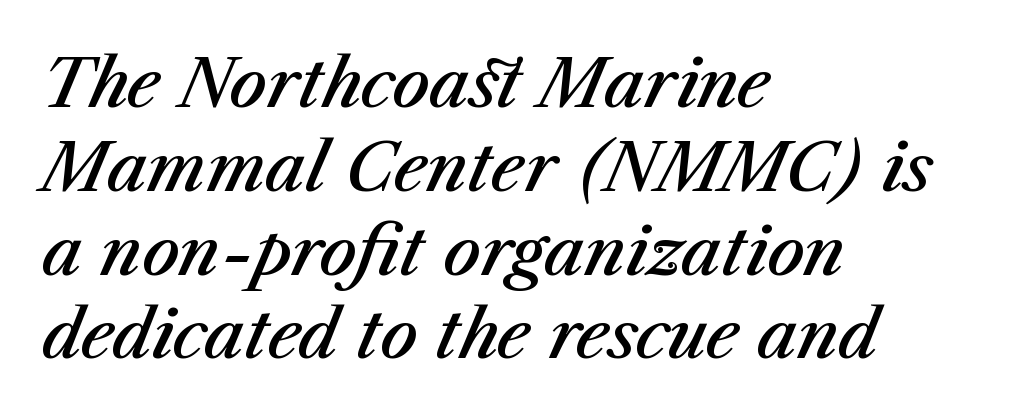
The image shows 66 px semibold type, italic (leaning right); set left-aligned, normal line spacing (1.27x), normal letter spacing, not underlined; medium stroke contrast and a medium x-height.
